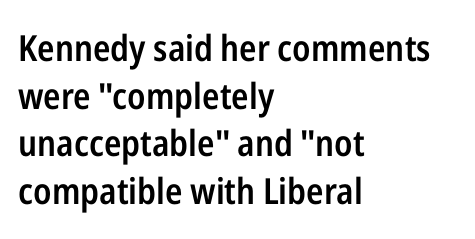
{"serif": "no", "italic": "no", "bold": "semi", "weight": "semibold", "width": "condensed", "stroke_contrast": "low", "x_height": "medium", "monospaced": "no", "underline": "no", "align": "left", "line_spacing": "normal", "line_spacing_ratio": 1.32, "letter_spacing": "normal", "letter_spacing_em": 0.0, "glyph_px": 36}
